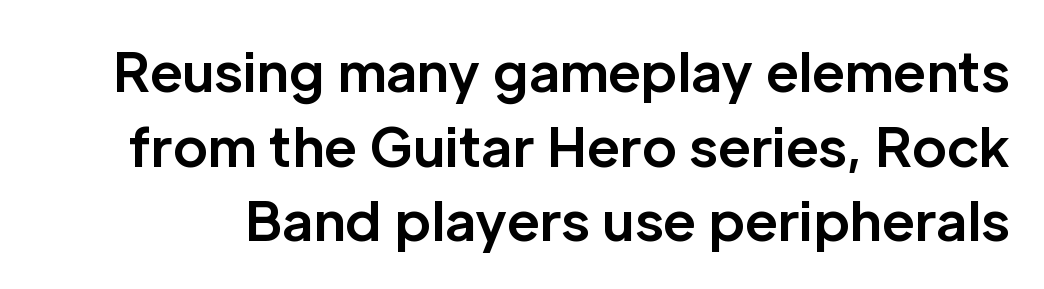
{"serif": "no", "italic": "no", "bold": "yes", "weight": "bold", "width": "normal", "stroke_contrast": "low", "x_height": "medium", "monospaced": "no", "underline": "no", "line_spacing": "normal", "line_spacing_ratio": 1.41, "letter_spacing": "normal", "letter_spacing_em": 0.0, "glyph_px": 53}
